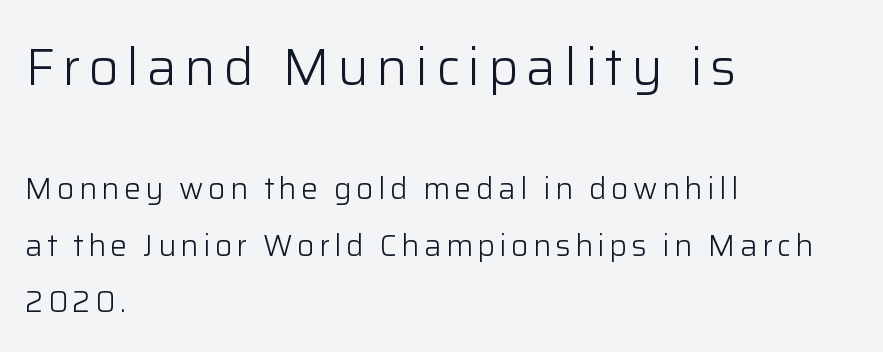
The image shows 52 px light sans-serif type, upright; set left-aligned, line spacing 1.88x, not underlined; the first (top) block is 1.73x larger; low stroke contrast and a medium x-height.
